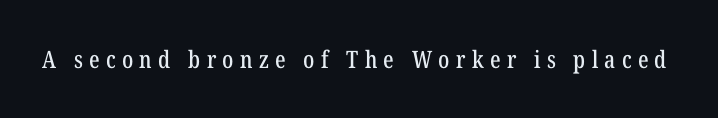
{"italic": "no", "underline": "no", "letter_spacing": "wide", "letter_spacing_em": 0.26, "glyph_px": 24}
